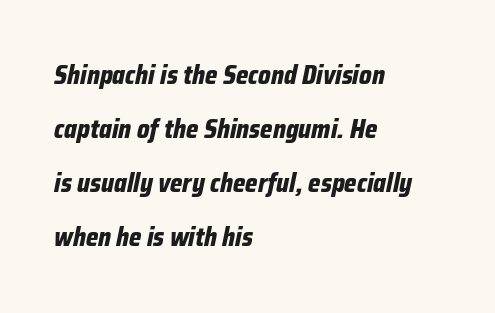
Q: Is the text bold? A: Yes.
Q: Is the text italic (slanted)? A: Yes, it leans right by about 12 degrees.
Q: Is the text underlined? A: No.
Q: How is the paragraph aligned? A: Left-aligned.
Q: Is the spacing between letters normal or unusually wide? A: Normal.
Q: Is the spacing between lines tight, normal or loose? A: Loose.
